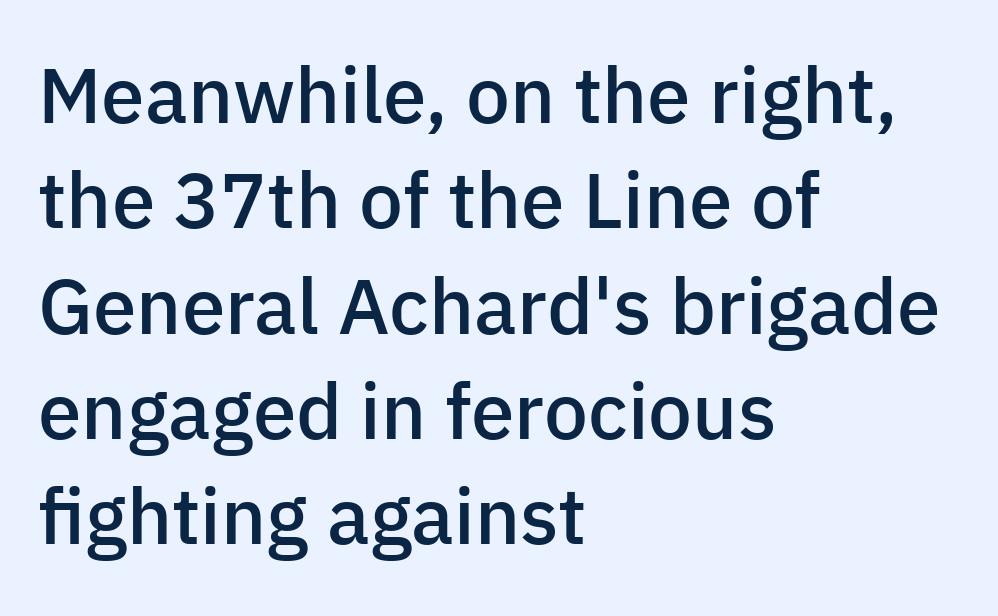
The image shows 78 px semibold sans-serif type, upright; set left-aligned, normal line spacing (1.35x), normal letter spacing, not underlined; low stroke contrast and a medium x-height.
